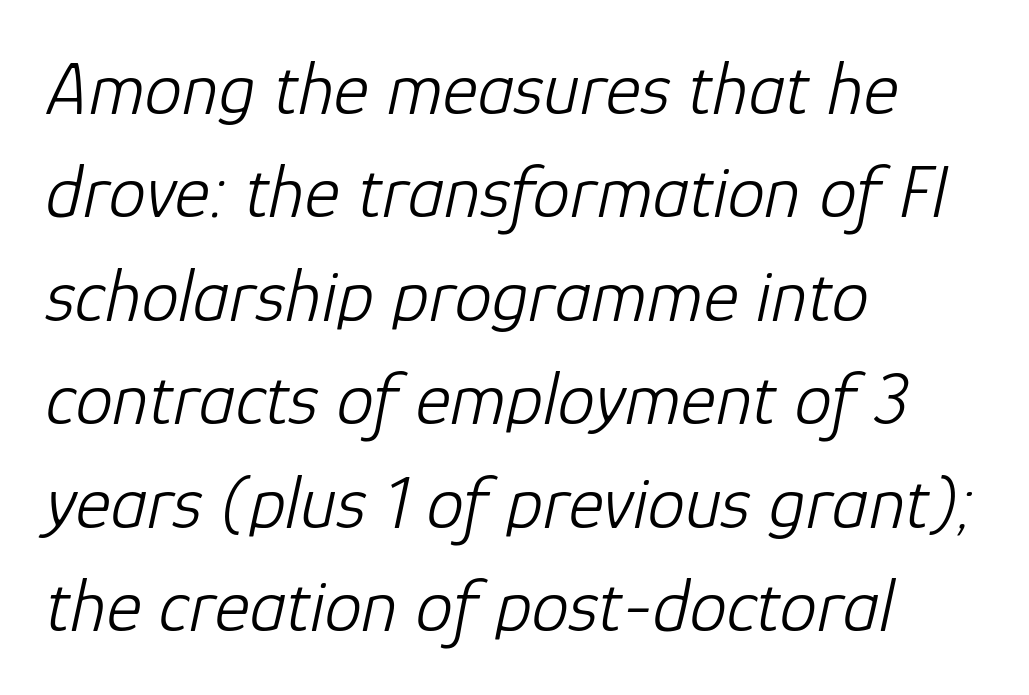
The letters sit at their default tracking, neither squeezed nor spread. Is this a fixed-width face? No — the glyphs have proportional, varying widths. The typesetter chose a ragged-right arrangement here. Summary of weight: not heavy and not bold. No word sits above an underline. This is oblique type, the kind used for emphasis or titles.
